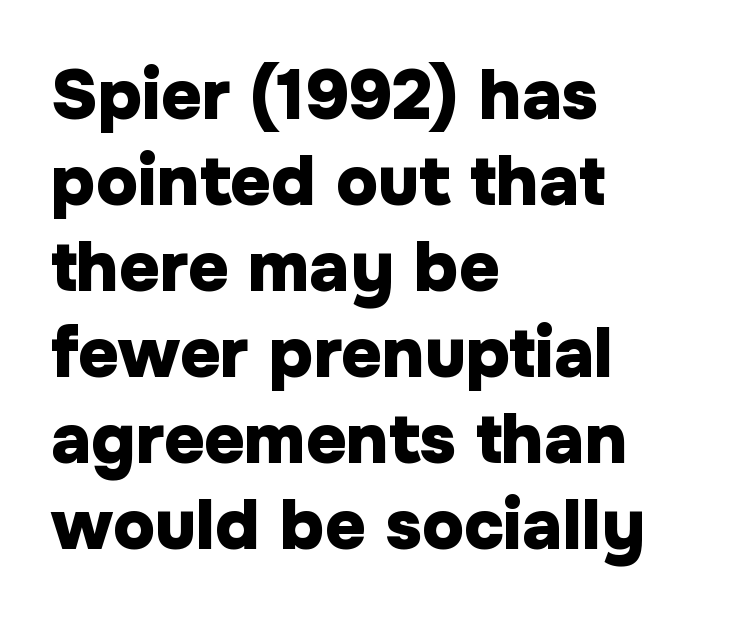
The image shows 70 px heavy sans-serif type, upright; set left-aligned, line spacing 1.23x, normal letter spacing, not underlined; low stroke contrast and a medium x-height.
